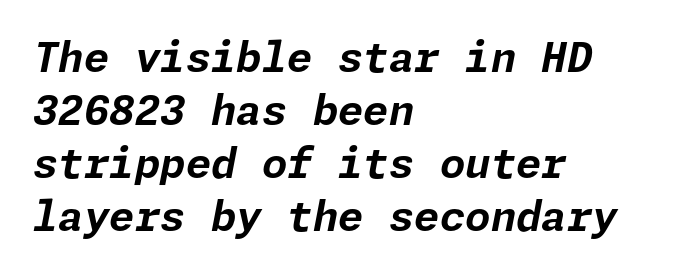
The image shows 41 px bold type, italic (leaning right); set left-aligned, normal line spacing (1.29x), normal letter spacing, not underlined; low stroke contrast and a medium x-height.
